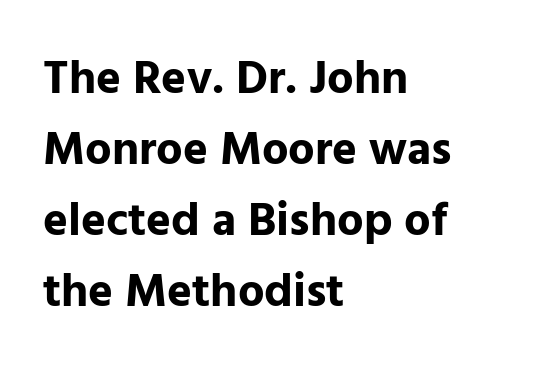
Q: Is the text bold? A: Yes.
Q: Is the text italic (slanted)? A: No, it is upright.
Q: Is the typeface a serif or a sans-serif typeface? A: Sans-serif.
Q: Is the text underlined? A: No.
Q: How is the paragraph aligned? A: Left-aligned.
Q: Is the spacing between letters normal or unusually wide? A: Normal.
Q: Is the spacing between lines tight, normal or loose? A: Normal.
Q: Width (condensed, normal, or wide)? A: Normal.
Q: Stroke contrast? A: Low.
Q: x-height? A: Medium.
Q: Monospaced? A: No.
